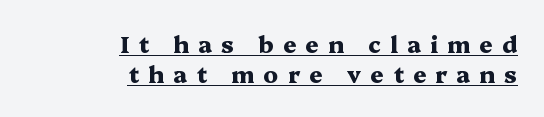
{"italic": "no", "bold": "yes", "underline": "yes", "align": "right", "line_spacing": "normal", "line_spacing_ratio": 1.31, "letter_spacing": "wide", "letter_spacing_em": 0.4, "glyph_px": 23}
